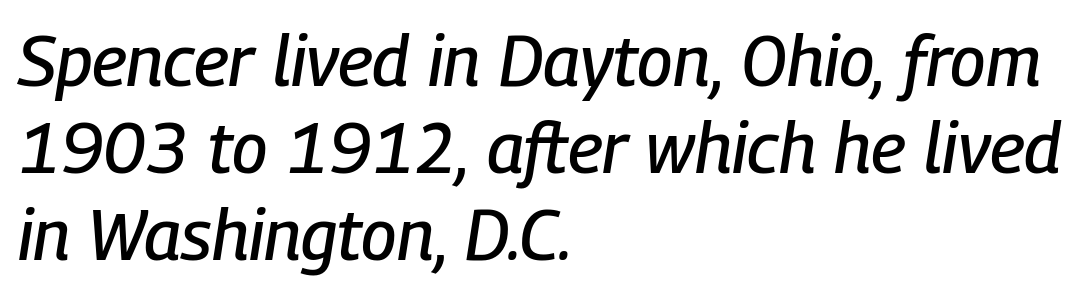
Q: Is the text italic (slanted)? A: Yes, it leans right by about 9 degrees.
Q: Is the text underlined? A: No.
Q: How is the paragraph aligned? A: Left-aligned.
Q: Is the spacing between letters normal or unusually wide? A: Normal.
Q: Width (condensed, normal, or wide)? A: Condensed.
Q: Stroke contrast? A: Low.
Q: x-height? A: Medium.
Q: Monospaced? A: No.
